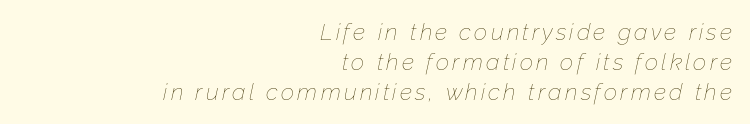
The image shows 23 px text type, italic (leaning right); set right-aligned, normal line spacing (1.3x), not underlined.
